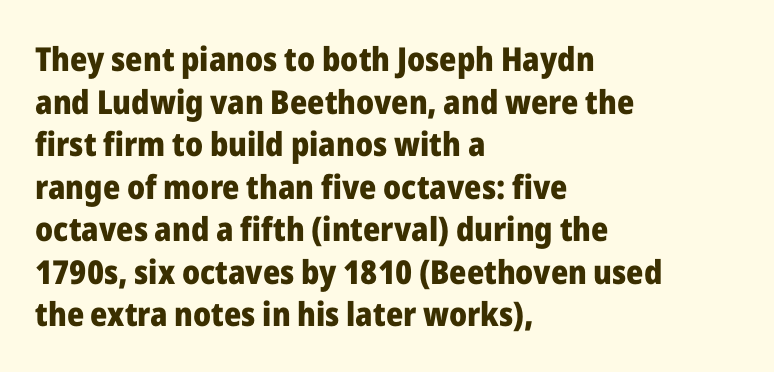
This block has exactly the height ordinary leading produces. Reading down the block, your eye returns to a fixed left position each line. Regarding serifs, this sample does without them. Heavy-handed strokes throughout: this text is bold. This sample uses an upright cut, with every glyph sitting square on the baseline. Underline: absent.
